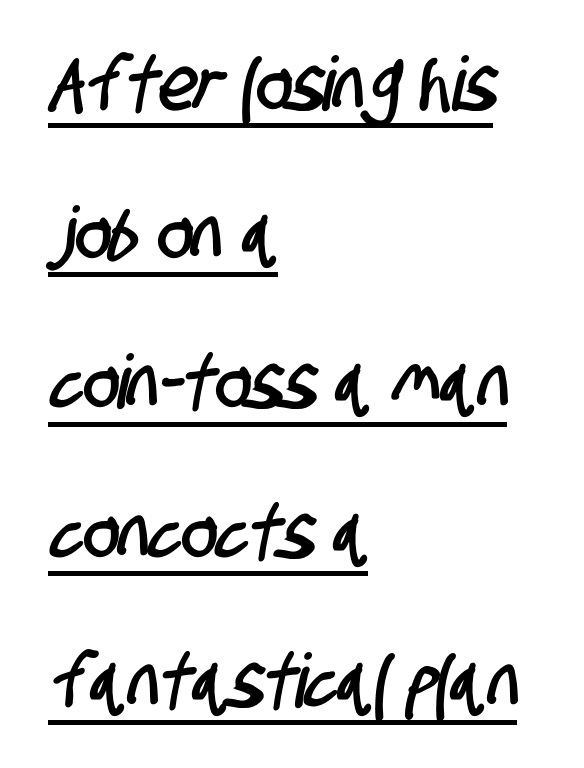
Letterform terminals end flat and unadorned throughout the passage. The designer dialed line spacing up above the default. Decoration check: the copy is underlined. The horizontal fit of the characters is conventional and even. This sample has the flowing, uneven cadence of proportional lettering. Caption: multi-line text, flush left, ragged right.
